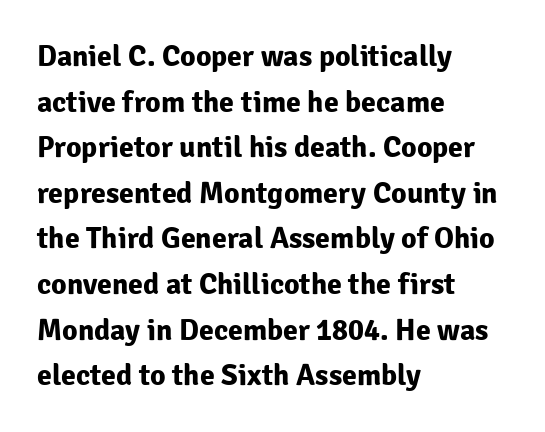
Q: Is the text bold? A: Yes.
Q: Is the text italic (slanted)? A: No, it is upright.
Q: Is the typeface a serif or a sans-serif typeface? A: Sans-serif.
Q: Is the text underlined? A: No.
Q: How is the paragraph aligned? A: Left-aligned.
Q: Is the spacing between letters normal or unusually wide? A: Normal.
Q: Is the spacing between lines tight, normal or loose? A: Normal.
Q: Width (condensed, normal, or wide)? A: Normal.
Q: Stroke contrast? A: Low.
Q: x-height? A: Medium.
Q: Monospaced? A: No.
